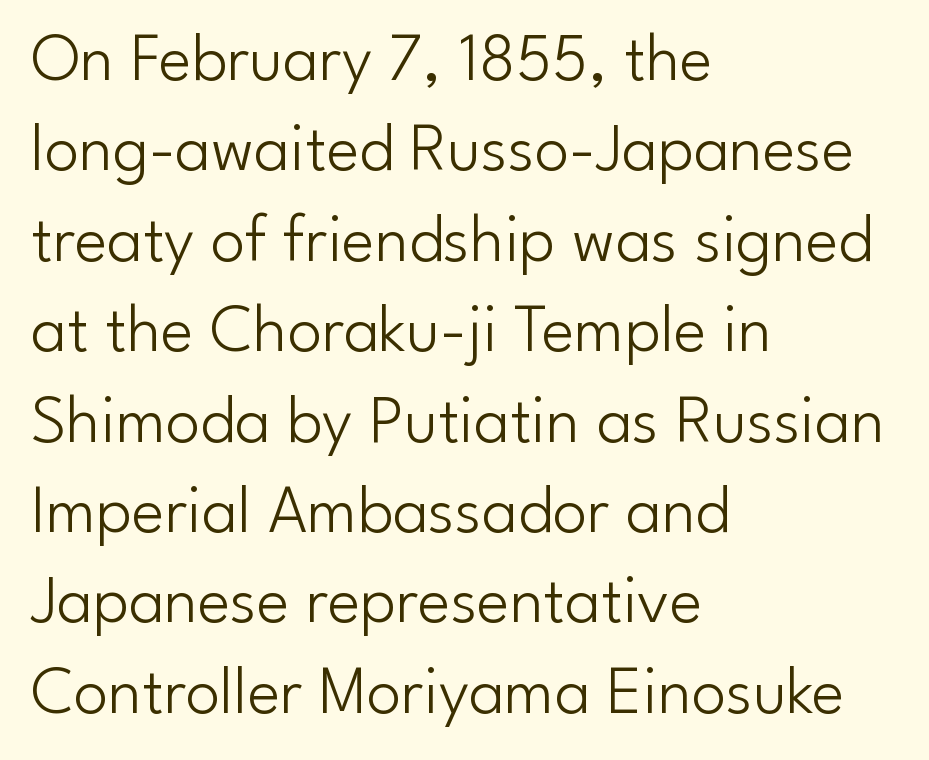
Glance below the letters and you will spot only blank space. The horizontal fit of the characters is conventional and even. A typesetter would call this leading conventional body-copy spacing. The letters advance in unequal steps, a hallmark of proportional type. I'd call this a sans setting — the letters go barefoot. Counters stay open thanks to moderate or lighter strokes.
